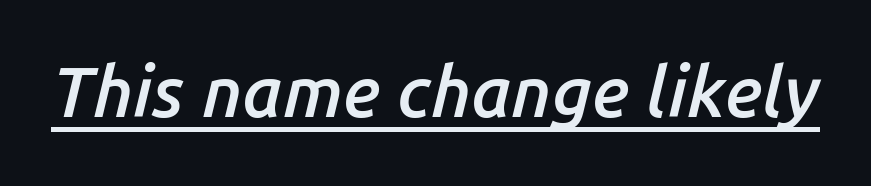
Q: Is the text bold? A: Semi-bold.
Q: Is the text italic (slanted)? A: Yes, it leans right by about 14 degrees.
Q: Is the text underlined? A: Yes.
Q: Is the spacing between letters normal or unusually wide? A: Normal.
Q: Width (condensed, normal, or wide)? A: Normal.
Q: Stroke contrast? A: Low.
Q: x-height? A: Medium.
Q: Monospaced? A: No.
